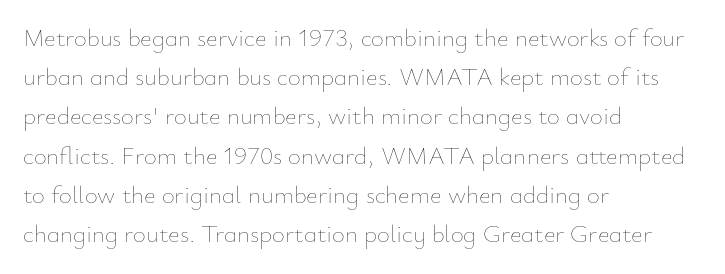
Q: Is the text bold? A: No.
Q: Is the text italic (slanted)? A: No, it is upright.
Q: Is the text underlined? A: No.
Q: How is the paragraph aligned? A: Left-aligned.
Q: Is the spacing between letters normal or unusually wide? A: Normal.
Q: Is the spacing between lines tight, normal or loose? A: Normal.
